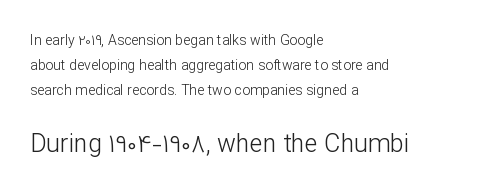
{"italic": "no", "bold": "no", "underline": "no", "align": "left", "line_spacing_ratio": 1.8, "letter_spacing": "normal", "letter_spacing_em": 0.0, "larger_block": "second", "size_ratio": 1.79, "glyph_px": 25}
